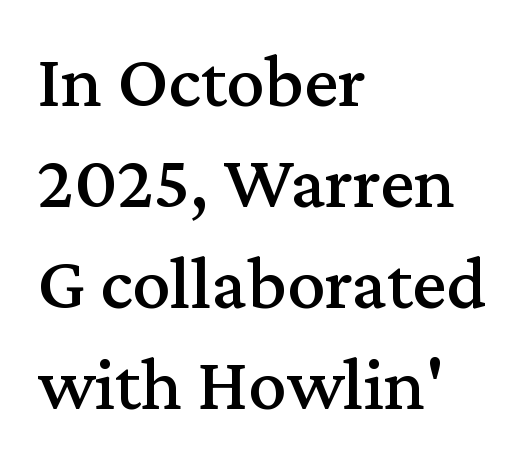
{"serif": "yes", "italic": "no", "width": "normal", "stroke_contrast": "medium", "x_height": "medium", "monospaced": "no", "underline": "no", "align": "left", "line_spacing": "normal", "line_spacing_ratio": 1.33, "letter_spacing": "normal", "letter_spacing_em": 0.0, "glyph_px": 76}
